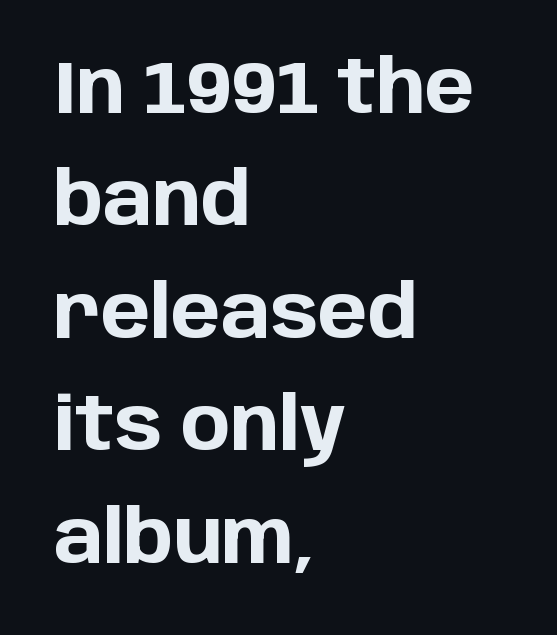
The image shows 74 px bold sans-serif type, upright; set left-aligned, normal line spacing (1.52x), normal letter spacing, not underlined; low stroke contrast and a large x-height.
